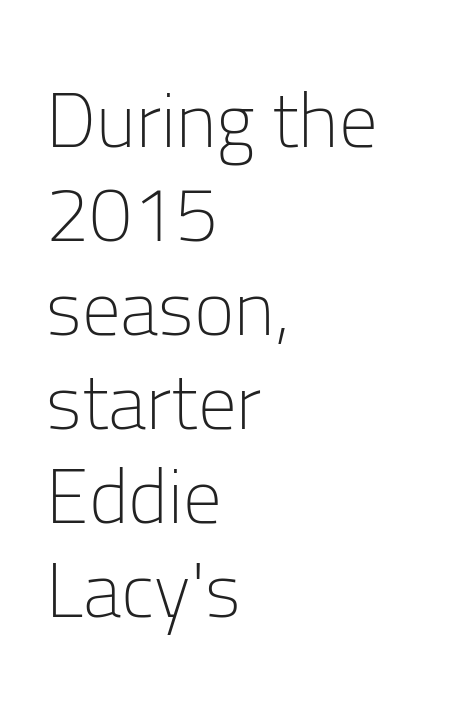
The image shows 77 px light sans-serif type, upright; set left-aligned, line spacing 1.22x, normal letter spacing, not underlined; low stroke contrast and a medium x-height.
